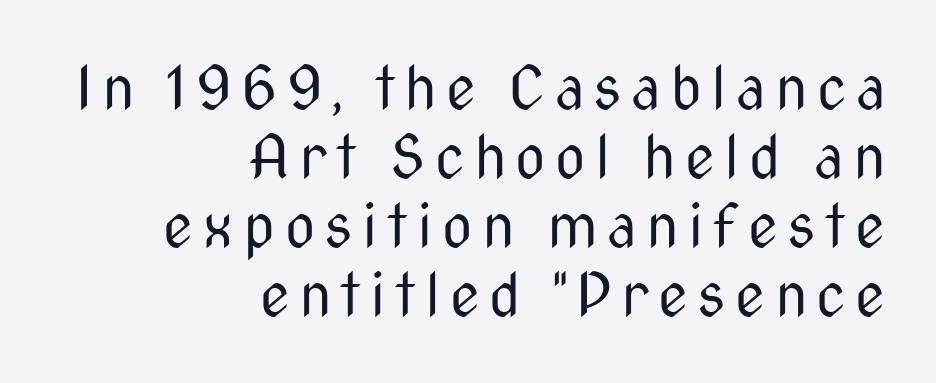
Q: Is the text bold? A: No.
Q: Is the text italic (slanted)? A: No, it is upright.
Q: Is the typeface a serif or a sans-serif typeface? A: Sans-serif.
Q: Is the text underlined? A: No.
Q: How is the paragraph aligned? A: Right-aligned.
Q: Width (condensed, normal, or wide)? A: Condensed.
Q: Stroke contrast? A: Medium.
Q: x-height? A: Medium.
Q: Monospaced? A: No.
